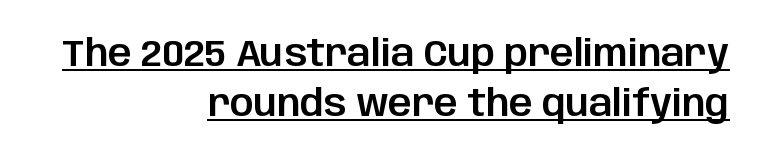
Q: Is the text italic (slanted)? A: No, it is upright.
Q: Is the typeface a serif or a sans-serif typeface? A: Sans-serif.
Q: Is the text underlined? A: Yes.
Q: How is the paragraph aligned? A: Right-aligned.
Q: Is the spacing between letters normal or unusually wide? A: Normal.
Q: Is the spacing between lines tight, normal or loose? A: Normal.
Q: Width (condensed, normal, or wide)? A: Normal.
Q: Stroke contrast? A: Low.
Q: x-height? A: Large.
Q: Monospaced? A: No.
